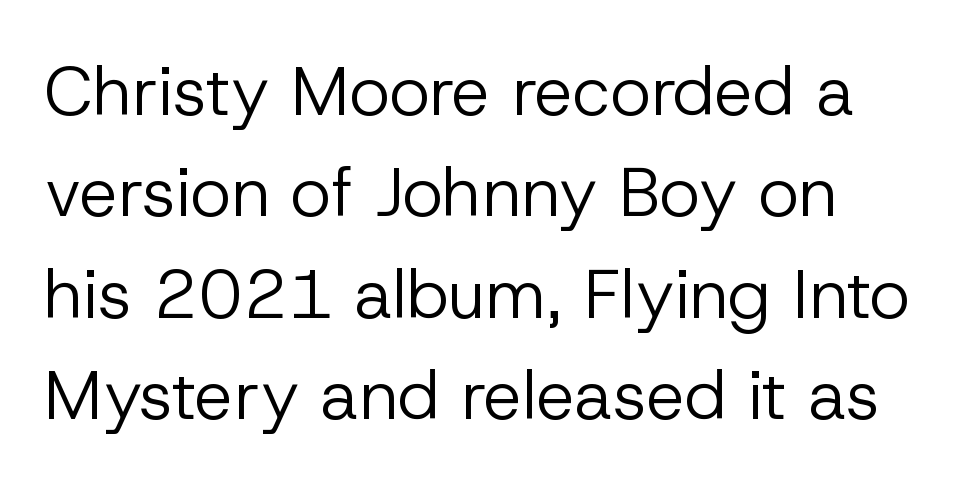
{"serif": "no", "italic": "no", "bold": "no", "weight": "regular", "width": "normal", "stroke_contrast": "low", "x_height": "medium", "monospaced": "no", "underline": "no", "line_spacing": "normal", "line_spacing_ratio": 1.47, "letter_spacing": "normal", "letter_spacing_em": 0.0, "glyph_px": 69}
